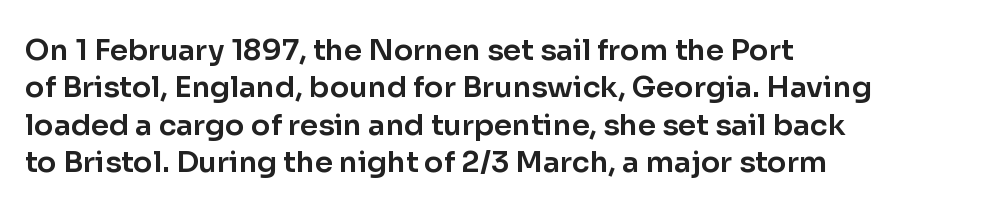
Q: Is the text italic (slanted)? A: No, it is upright.
Q: Is the typeface a serif or a sans-serif typeface? A: Sans-serif.
Q: Is the text underlined? A: No.
Q: How is the paragraph aligned? A: Left-aligned.
Q: Is the spacing between letters normal or unusually wide? A: Normal.
Q: Is the spacing between lines tight, normal or loose? A: Normal.
Q: Width (condensed, normal, or wide)? A: Normal.
Q: Stroke contrast? A: Low.
Q: x-height? A: Medium.
Q: Monospaced? A: No.
